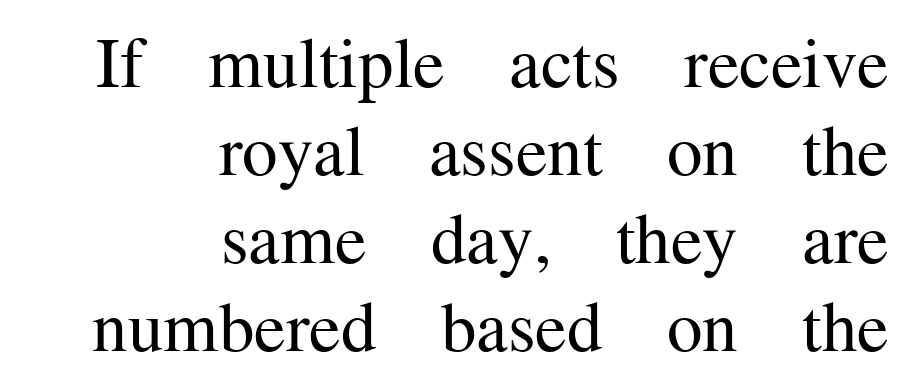
The image shows 71 px regular-weight serif type, upright; set right-aligned, line spacing 1.24x, normal letter spacing, not underlined; medium stroke contrast and a medium x-height.
